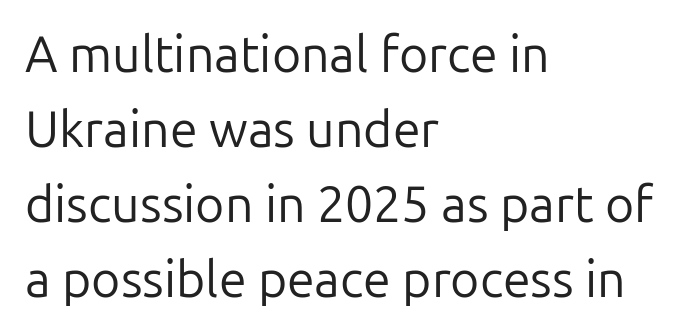
{"serif": "no", "italic": "no", "bold": "no", "weight": "regular", "width": "normal", "stroke_contrast": "low", "x_height": "medium", "monospaced": "no", "underline": "no", "align": "left", "line_spacing": "normal", "line_spacing_ratio": 1.5, "letter_spacing": "normal", "letter_spacing_em": 0.0, "glyph_px": 50}
